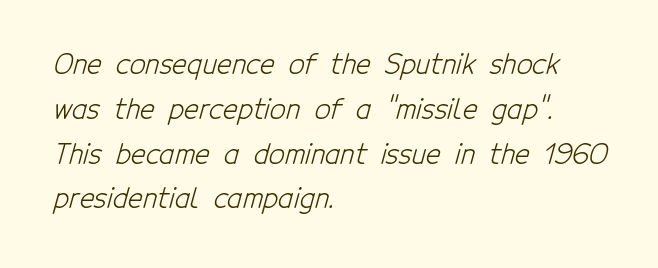
{"serif": "no", "bold": "no", "weight": "light", "width": "condensed", "stroke_contrast": "low", "x_height": "medium", "monospaced": "no", "underline": "no", "align": "left", "line_spacing": "normal", "line_spacing_ratio": 1.6, "letter_spacing": "normal", "letter_spacing_em": 0.0, "glyph_px": 28}
